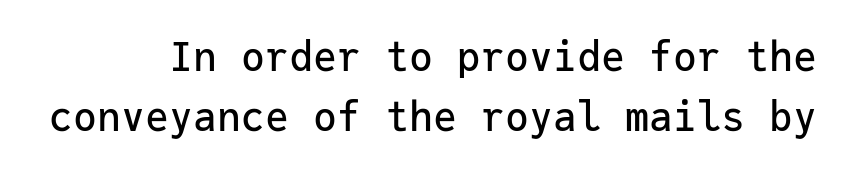
{"serif": "no", "italic": "no", "width": "normal", "stroke_contrast": "low", "x_height": "medium", "monospaced": "yes", "underline": "no", "line_spacing": "normal", "line_spacing_ratio": 1.5, "letter_spacing": "normal", "letter_spacing_em": 0.0, "glyph_px": 40}
